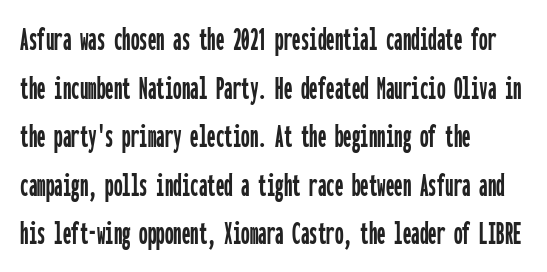
Check under the words: just untouched page. Tracking here is standard; glyphs follow each other at the usual distance. Look at the bottom of the vertical strokes: they stop flat, with no serifs. These lines sit exactly where default settings would place them. The compositor pushed each line to the left boundary. The specimen reads as upright at a glance.
